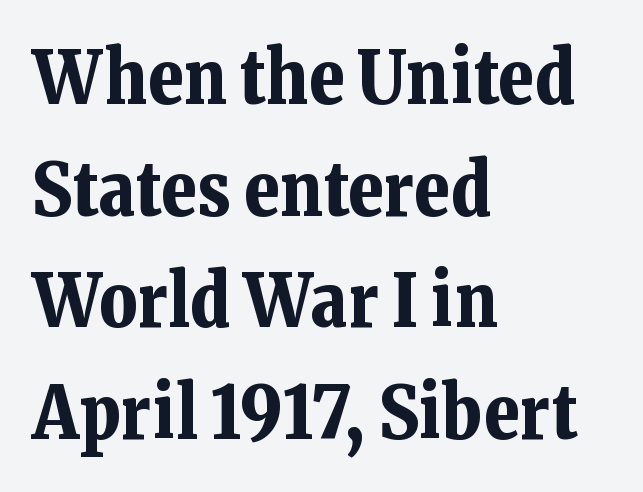
{"serif": "yes", "italic": "no", "bold": "yes", "weight": "bold", "width": "normal", "stroke_contrast": "low", "x_height": "medium", "monospaced": "no", "underline": "no", "align": "left", "line_spacing": "normal", "line_spacing_ratio": 1.53, "letter_spacing": "normal", "letter_spacing_em": 0.0, "glyph_px": 73}
